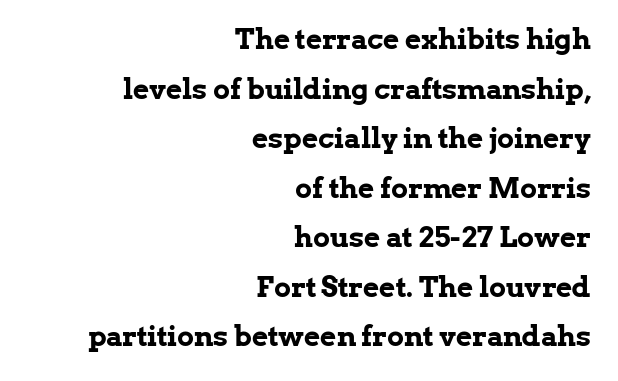
Q: Is the text bold? A: Yes.
Q: Is the text italic (slanted)? A: No, it is upright.
Q: Is the typeface a serif or a sans-serif typeface? A: Serif.
Q: Is the text underlined? A: No.
Q: How is the paragraph aligned? A: Right-aligned.
Q: Is the spacing between letters normal or unusually wide? A: Normal.
Q: Width (condensed, normal, or wide)? A: Normal.
Q: Stroke contrast? A: Low.
Q: x-height? A: Medium.
Q: Monospaced? A: No.
